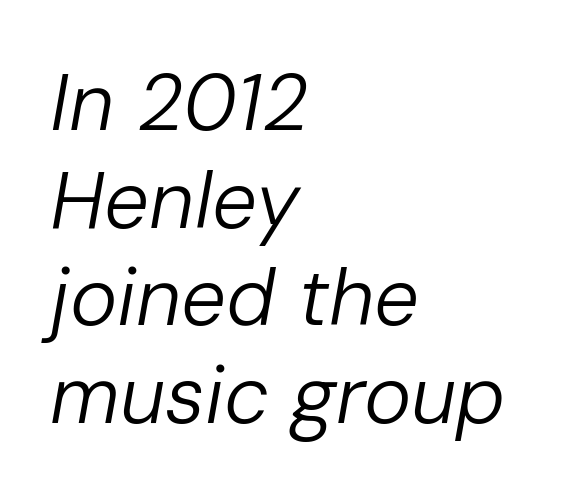
{"italic": "yes", "lean": "right", "slant_degrees": 10, "bold": "no", "weight": "regular", "width": "normal", "stroke_contrast": "low", "x_height": "medium", "monospaced": "no", "underline": "no", "align": "left", "line_spacing_ratio": 1.22, "letter_spacing": "normal", "letter_spacing_em": 0.0, "glyph_px": 80}
